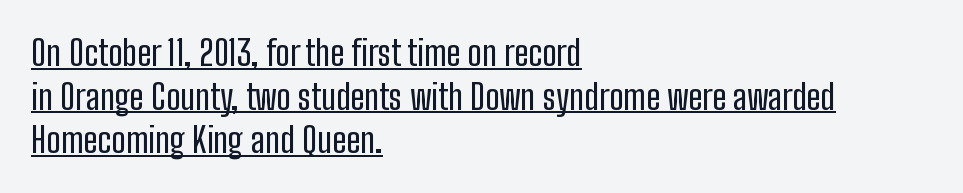
Q: Is the text italic (slanted)? A: No, it is upright.
Q: Is the typeface a serif or a sans-serif typeface? A: Sans-serif.
Q: Is the text underlined? A: Yes.
Q: How is the paragraph aligned? A: Left-aligned.
Q: Is the spacing between letters normal or unusually wide? A: Normal.
Q: Is the spacing between lines tight, normal or loose? A: Normal.
Q: Width (condensed, normal, or wide)? A: Condensed.
Q: Stroke contrast? A: Low.
Q: x-height? A: Medium.
Q: Monospaced? A: No.
